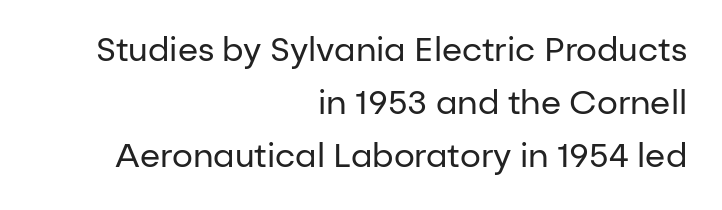
The gaps between neighbouring characters are ordinary and unremarkable. Words float on clear page, feet unadorned. You could not count columns in this text — the font is proportionally spaced. Stroke thickness stays within the range of a standard reading face or lighter. Compared with typical paragraphs, the rows here are spaced about the same.
